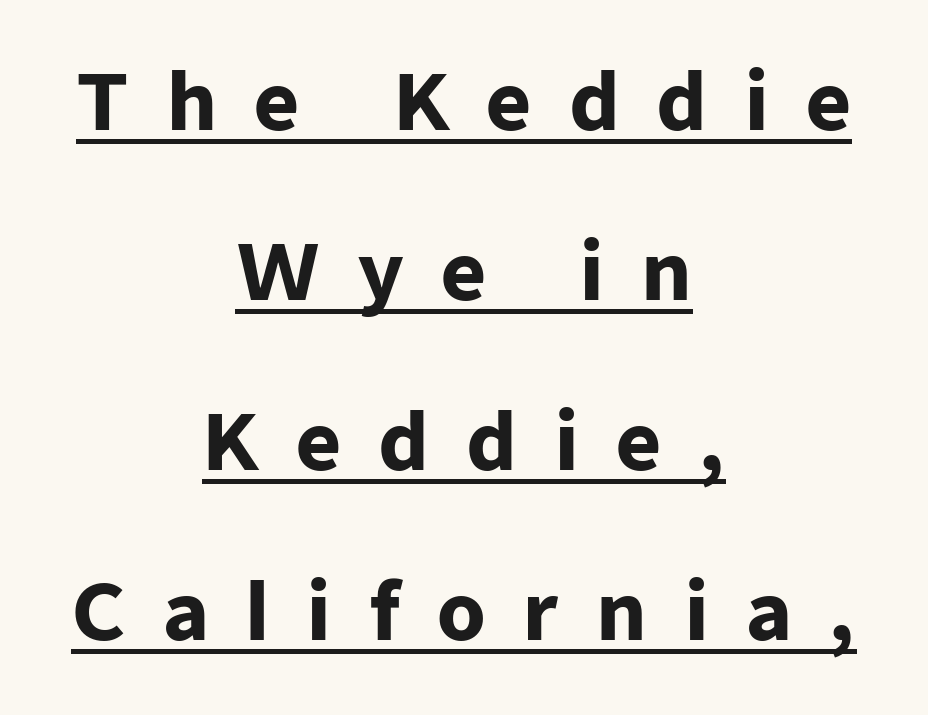
The image shows 78 px heavy sans-serif type, upright; set centered, loose line spacing (2.18x), unusually wide letter spacing (+0.47 em), underlined; low stroke contrast and a medium x-height.
